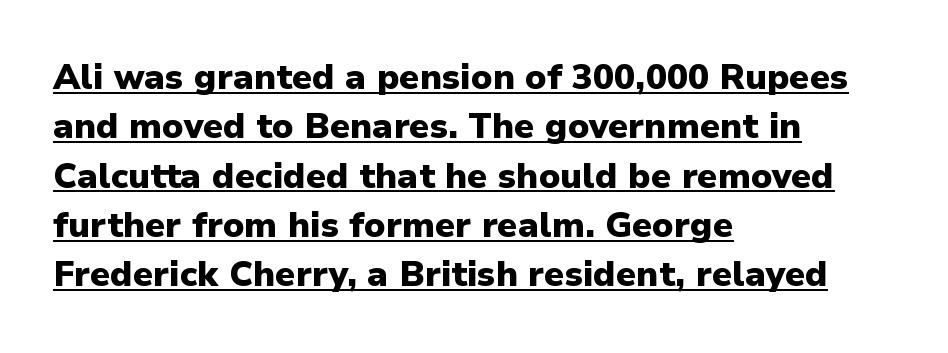
{"serif": "no", "italic": "no", "bold": "yes", "weight": "heavy", "width": "normal", "stroke_contrast": "low", "x_height": "medium", "monospaced": "no", "underline": "yes", "align": "left", "line_spacing": "normal", "line_spacing_ratio": 1.41, "letter_spacing": "normal", "letter_spacing_em": 0.0, "glyph_px": 35}
